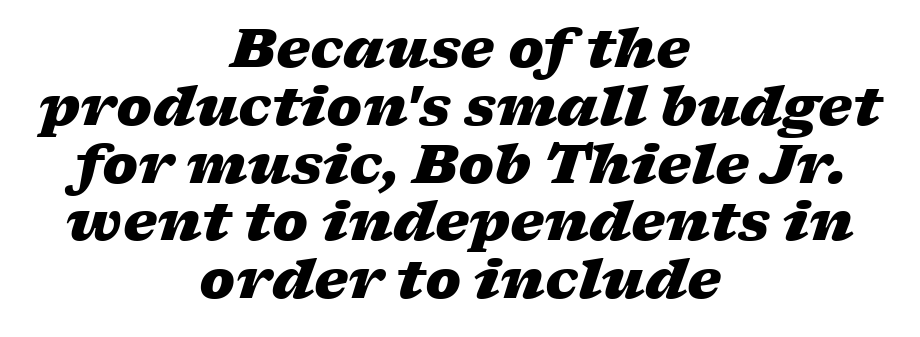
The image shows 54 px heavy, wide type, italic (leaning right); set centered, tight line spacing (1.07x), normal letter spacing, not underlined; low stroke contrast and a medium x-height.
